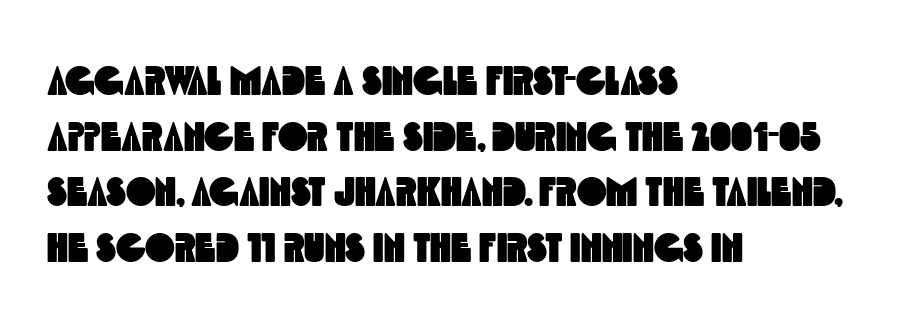
Q: Is the typeface a serif or a sans-serif typeface? A: Sans-serif.
Q: Is the text underlined? A: No.
Q: How is the paragraph aligned? A: Left-aligned.
Q: Is the spacing between letters normal or unusually wide? A: Normal.
Q: Is the spacing between lines tight, normal or loose? A: Normal.
Q: Width (condensed, normal, or wide)? A: Condensed.
Q: x-height? A: Large.
Q: Monospaced? A: No.
